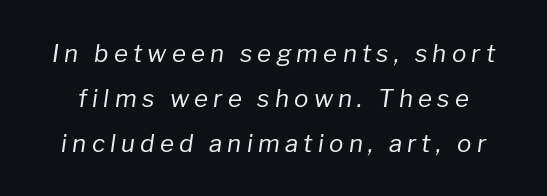
This is oblique type, the kind used for emphasis or titles. Compared with typical body copy, the letter spacing here is much looser. The letterforms sit at book weight or below. The space beneath each line is pristine and unruled.
